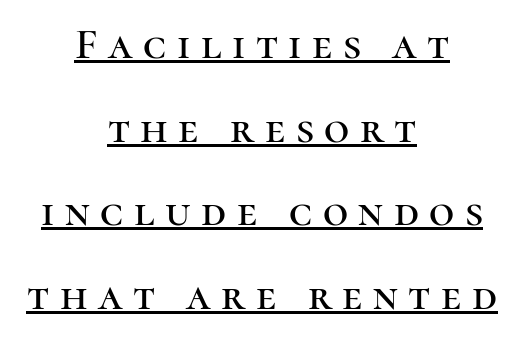
The image shows 44 px serif type, upright; set centered, loose line spacing (1.9x), unusually wide letter spacing (+0.24 em), underlined; high stroke contrast and a medium x-height.
